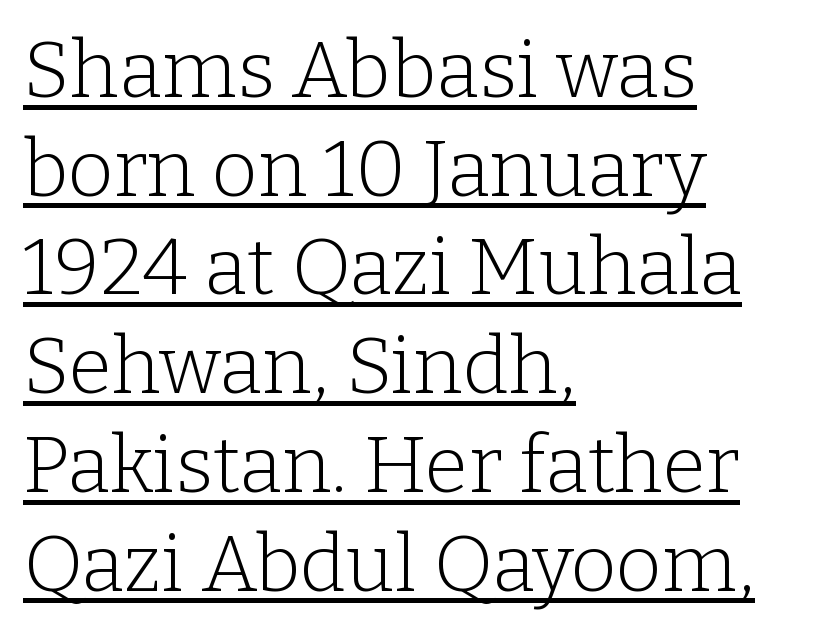
{"serif": "yes", "italic": "no", "bold": "no", "weight": "light", "width": "normal", "stroke_contrast": "low", "x_height": "medium", "monospaced": "no", "underline": "yes", "align": "left", "line_spacing": "normal", "line_spacing_ratio": 1.25, "letter_spacing": "normal", "letter_spacing_em": 0.0, "glyph_px": 79}
